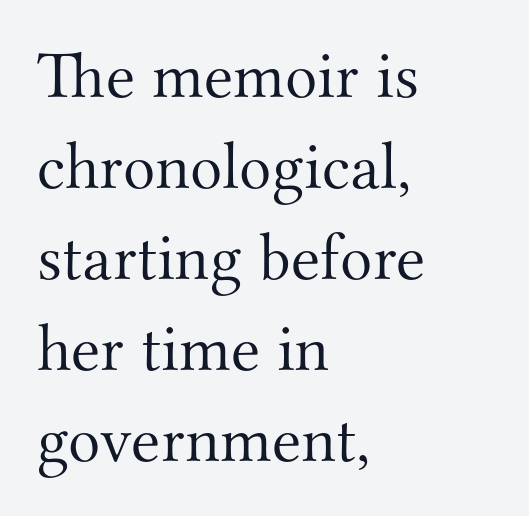
Q: Is the text bold? A: No.
Q: Is the text italic (slanted)? A: No, it is upright.
Q: Is the typeface a serif or a sans-serif typeface? A: Serif.
Q: Is the text underlined? A: No.
Q: How is the paragraph aligned? A: Left-aligned.
Q: Is the spacing between letters normal or unusually wide? A: Normal.
Q: Is the spacing between lines tight, normal or loose? A: Normal.
Q: Width (condensed, normal, or wide)? A: Normal.
Q: Stroke contrast? A: Medium.
Q: x-height? A: Small.
Q: Monospaced? A: No.
